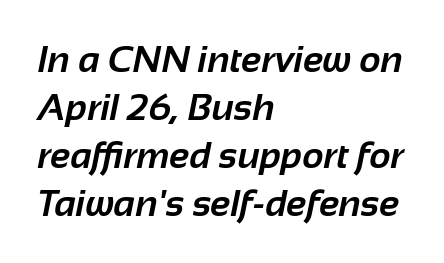
The image shows 37 px bold sans-serif type; set left-aligned, normal line spacing (1.3x), normal letter spacing, not underlined; low stroke contrast and a medium x-height.
